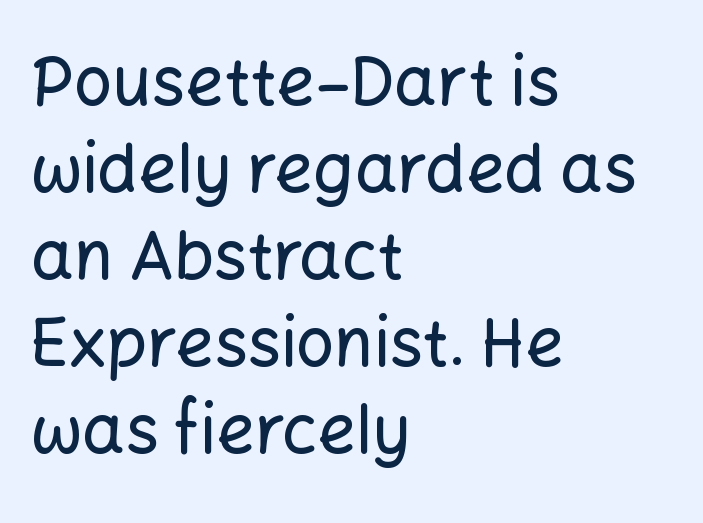
Look at the tracking — it's just the regular setting, nothing added. The space beneath each line is pristine and unruled. Notice how the passage keeps a crisp vertical edge on the left only. This block has exactly the height ordinary leading produces. The passage shown is typeset with a sans-serif family. This is roman type, the default non-slanted kind.
